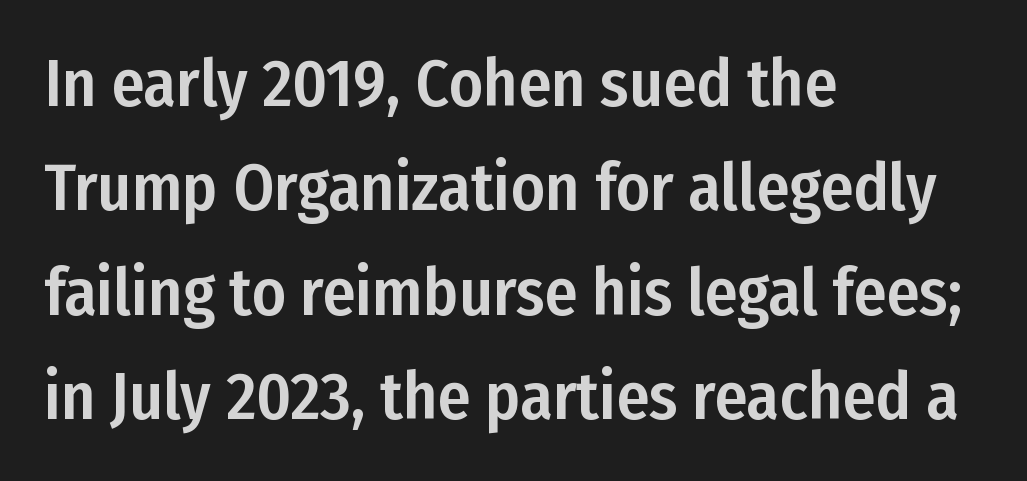
The face used here is a sans, in the tradition of grotesques and geometrics. Caption: standard tracking, unaltered. The ragged edge is on the right, which tells us the setting is flush left. Each new line begins a customary step beneath the previous one.
